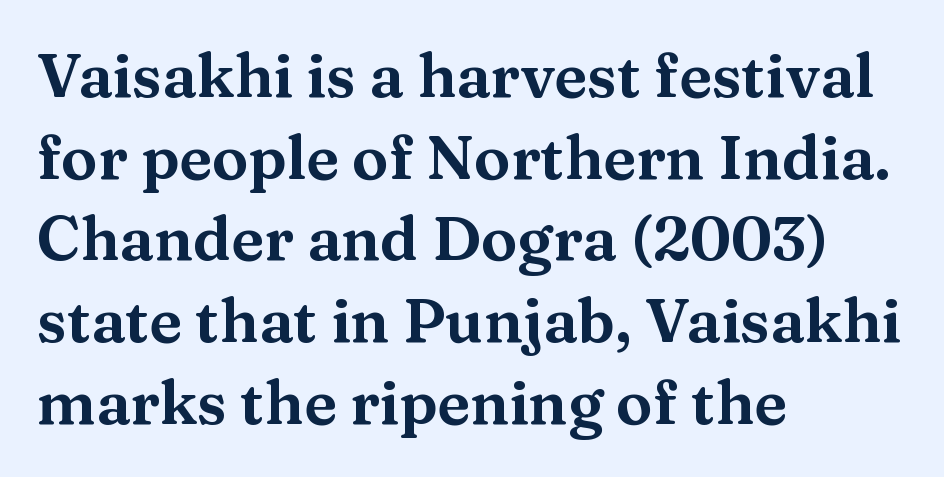
Q: Is the text italic (slanted)? A: No, it is upright.
Q: Is the typeface a serif or a sans-serif typeface? A: Serif.
Q: Is the text underlined? A: No.
Q: How is the paragraph aligned? A: Left-aligned.
Q: Is the spacing between letters normal or unusually wide? A: Normal.
Q: Is the spacing between lines tight, normal or loose? A: Normal.
Q: Width (condensed, normal, or wide)? A: Wide.
Q: Stroke contrast? A: Medium.
Q: x-height? A: Medium.
Q: Monospaced? A: No.
